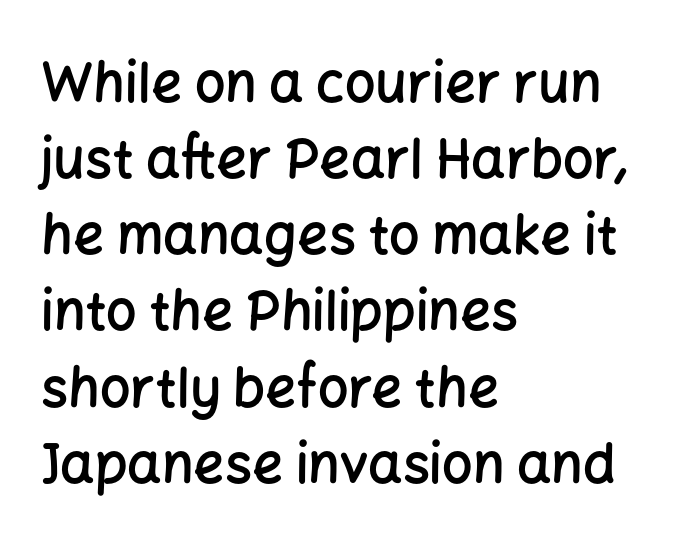
The image shows 54 px semibold sans-serif type, upright; set left-aligned, normal line spacing (1.41x), normal letter spacing, not underlined; low stroke contrast and a medium x-height.
